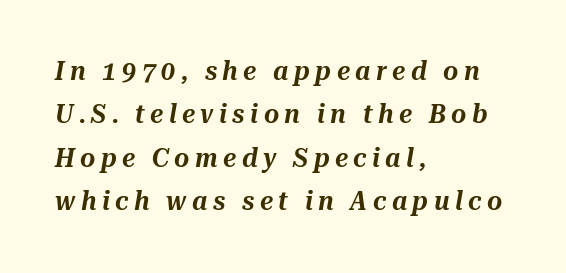
{"italic": "yes", "lean": "right", "slant_degrees": 10, "underline": "no", "align": "left", "line_spacing": "normal", "line_spacing_ratio": 1.67, "letter_spacing": "wide", "letter_spacing_em": 0.21, "glyph_px": 26}
